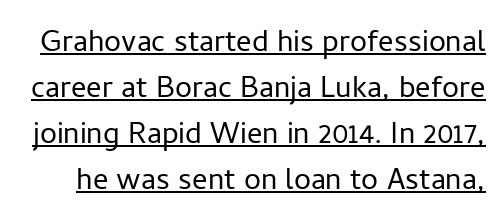
The image shows 38 px light sans-serif type, upright; set line spacing 1.21x, normal letter spacing, underlined; low stroke contrast and a medium x-height.
